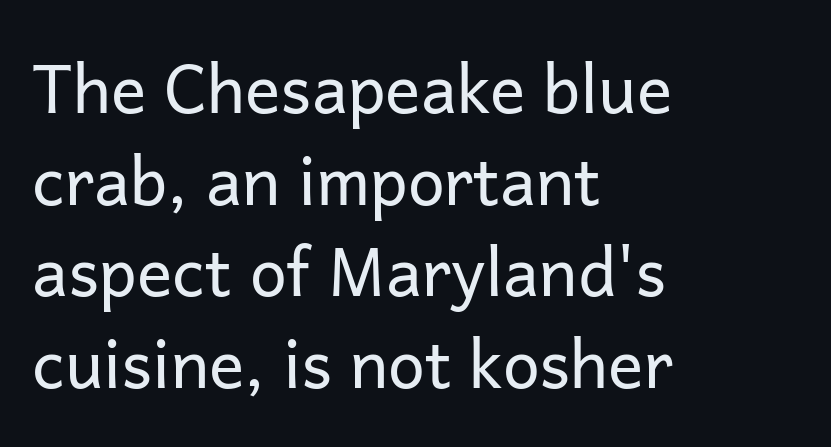
Q: Is the text bold? A: No.
Q: Is the text italic (slanted)? A: No, it is upright.
Q: Is the typeface a serif or a sans-serif typeface? A: Sans-serif.
Q: Is the text underlined? A: No.
Q: How is the paragraph aligned? A: Left-aligned.
Q: Is the spacing between letters normal or unusually wide? A: Normal.
Q: Is the spacing between lines tight, normal or loose? A: Normal.
Q: Width (condensed, normal, or wide)? A: Normal.
Q: Stroke contrast? A: Low.
Q: x-height? A: Medium.
Q: Monospaced? A: No.
